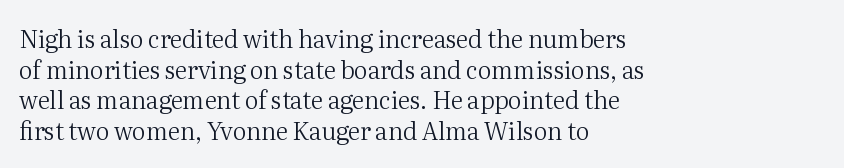
{"italic": "no", "bold": "no", "underline": "no", "align": "left", "line_spacing": "normal", "line_spacing_ratio": 1.28, "letter_spacing": "normal", "letter_spacing_em": 0.0, "glyph_px": 24}
